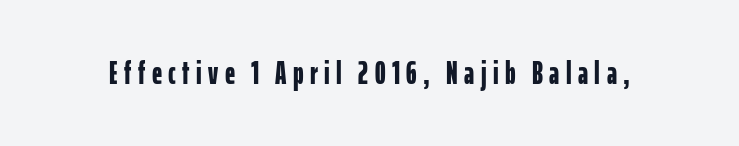
The image shows 32 px bold, condensed sans-serif type, upright; set unusually wide letter spacing (+0.2 em), not underlined; low stroke contrast and a medium x-height.
